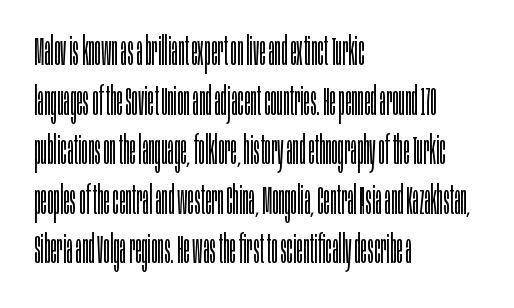
Q: Is the text bold? A: No.
Q: Is the text italic (slanted)? A: No, it is upright.
Q: Is the typeface a serif or a sans-serif typeface? A: Sans-serif.
Q: Is the text underlined? A: No.
Q: How is the paragraph aligned? A: Left-aligned.
Q: Is the spacing between letters normal or unusually wide? A: Normal.
Q: Is the spacing between lines tight, normal or loose? A: Normal.
Q: Width (condensed, normal, or wide)? A: Condensed.
Q: Stroke contrast? A: Low.
Q: x-height? A: Large.
Q: Monospaced? A: No.
